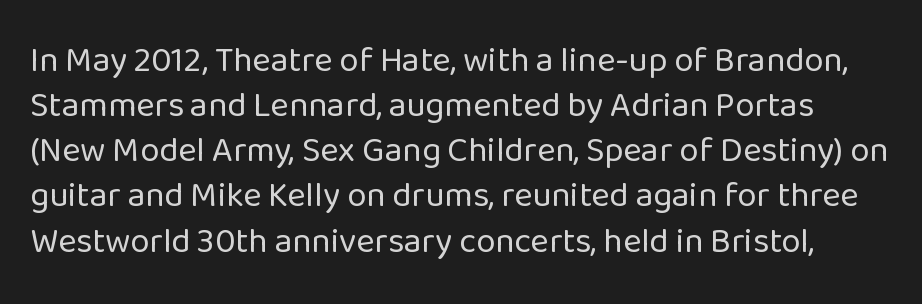
The image shows 35 px regular-weight sans-serif type, upright; set normal line spacing (1.29x), normal letter spacing, not underlined; low stroke contrast and a medium x-height.
